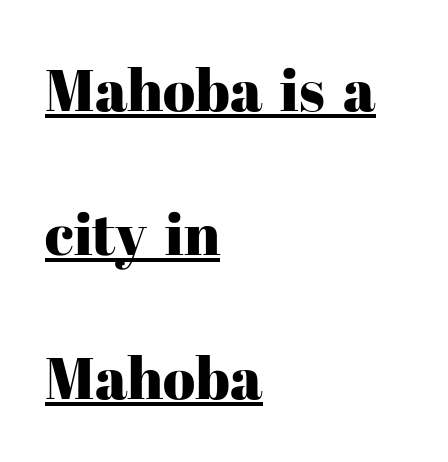
These lines are set flush left with a ragged right edge. What stands out about the letter spacing? Nothing — it is the standard amount. Honestly, the underline is the first thing you notice here. Looks like regular typesetting: each glyph gets only the width it needs.
